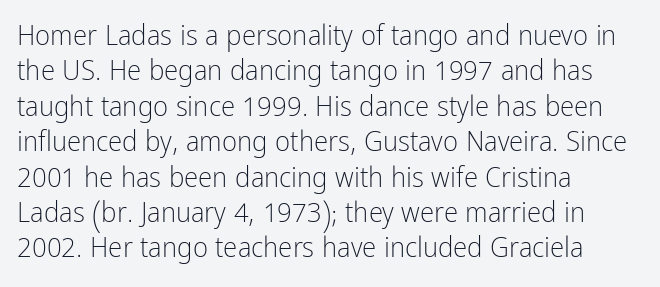
The setting favours the left margin, as ordinary paragraphs usually do. Is the stroke heavy? The answer is a plain regular-or-lighter. Do the characters align in a grid? No, the font is proportional. Are there feet on the stems? There aren't — it's a sans. The type sits square on the baseline with zero lean. Nothing unusual about the tracking: characters are spaced as the font intends.
